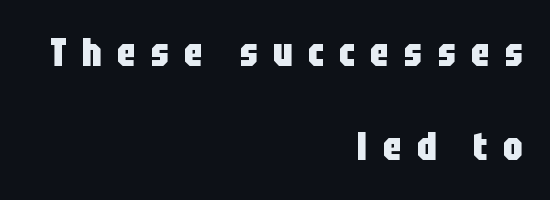
The image shows 39 px heavy, condensed sans-serif type, upright; set right-aligned, loose line spacing (2.42x), unusually wide letter spacing (+0.39 em), not underlined; low stroke contrast and a large x-height.
